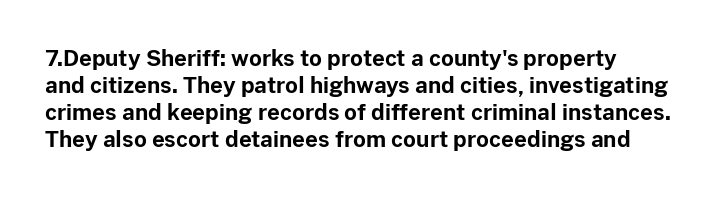
Strong, thick strokes mark this as bold type. Standard letterfit; no display-style spreading of the glyphs. The space directly below the letters is spotless. Every stem runs plumb, perpendicular to the baseline.
